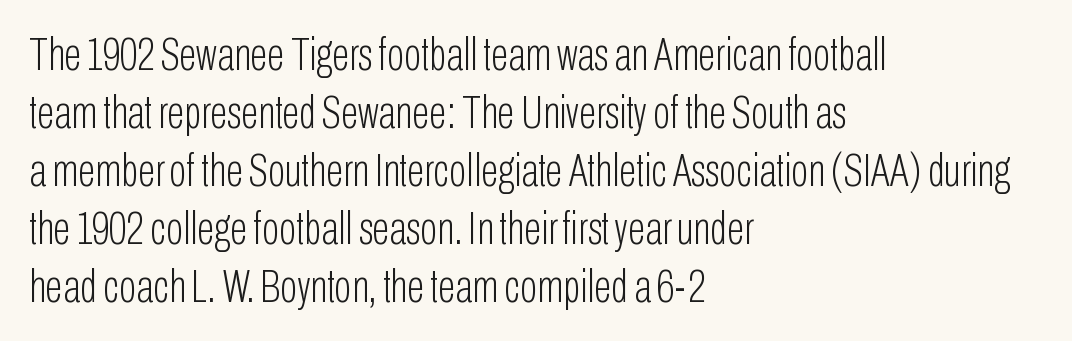
Is there any slant? The stems are plumb. The face looks like a standard text weight, possibly lighter. Is this a fixed-width face? No — the glyphs have proportional, varying widths. This block has exactly the height ordinary leading produces.
